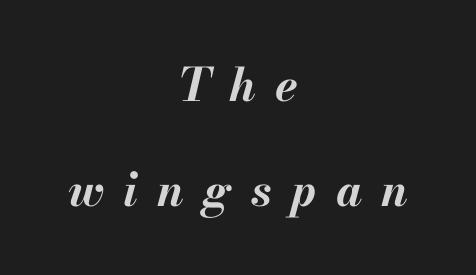
{"italic": "yes", "lean": "right", "slant_degrees": 13, "bold": "yes", "weight": "bold", "width": "normal", "stroke_contrast": "medium", "x_height": "small", "monospaced": "no", "underline": "no", "align": "center", "line_spacing": "loose", "line_spacing_ratio": 2.29, "letter_spacing": "wide", "letter_spacing_em": 0.42, "glyph_px": 46}
